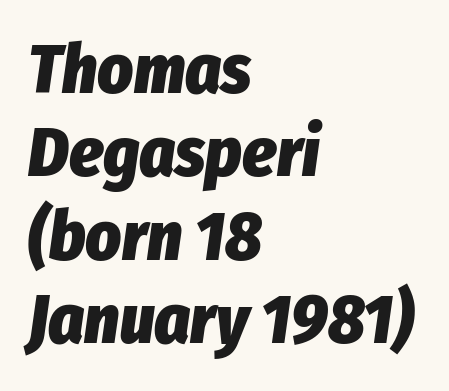
Q: Is the text bold? A: Yes.
Q: Is the text italic (slanted)? A: Yes, it leans right by about 8 degrees.
Q: Is the text underlined? A: No.
Q: How is the paragraph aligned? A: Left-aligned.
Q: Is the spacing between letters normal or unusually wide? A: Normal.
Q: Width (condensed, normal, or wide)? A: Condensed.
Q: Stroke contrast? A: Low.
Q: x-height? A: Medium.
Q: Monospaced? A: No.
